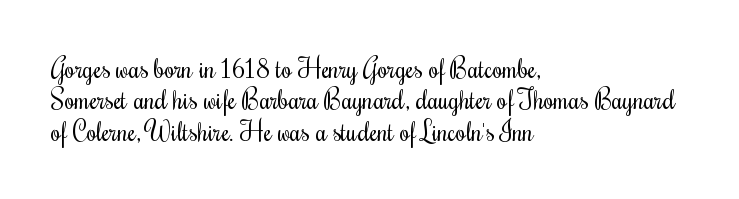
Q: Is the text bold? A: No.
Q: Is the text italic (slanted)? A: Yes.
Q: Is the text underlined? A: No.
Q: How is the paragraph aligned? A: Left-aligned.
Q: Is the spacing between letters normal or unusually wide? A: Normal.
